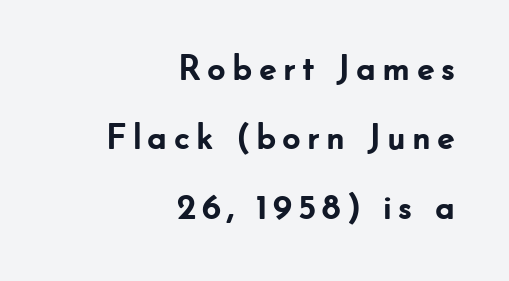
The image shows 36 px semibold sans-serif type, upright; set right-aligned, loose line spacing (1.93x), not underlined; low stroke contrast and a small x-height.
